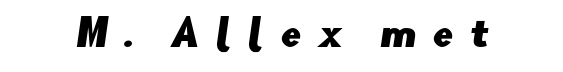
The image shows 37 px sans-serif type; set unusually wide letter spacing (+0.43 em), not underlined; low stroke contrast and a small x-height.
